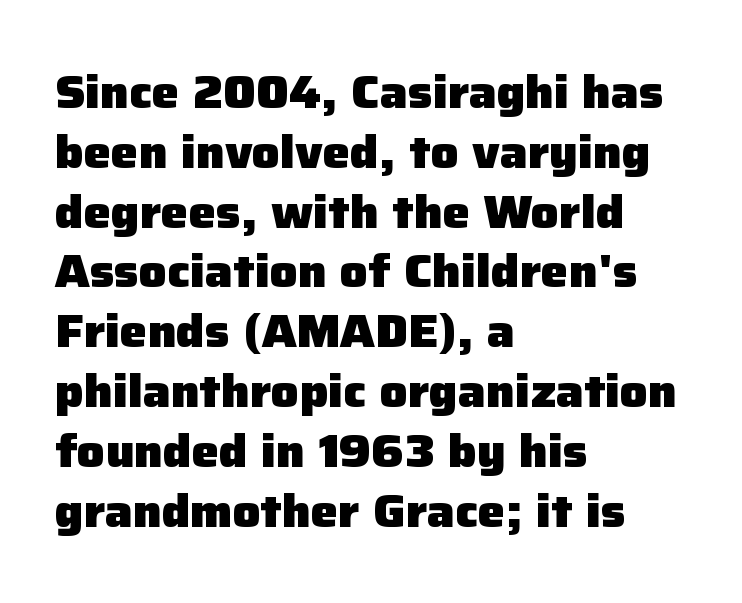
The image shows 46 px heavy sans-serif type, upright; set left-aligned, normal line spacing (1.3x), normal letter spacing, not underlined; low stroke contrast and a medium x-height.
